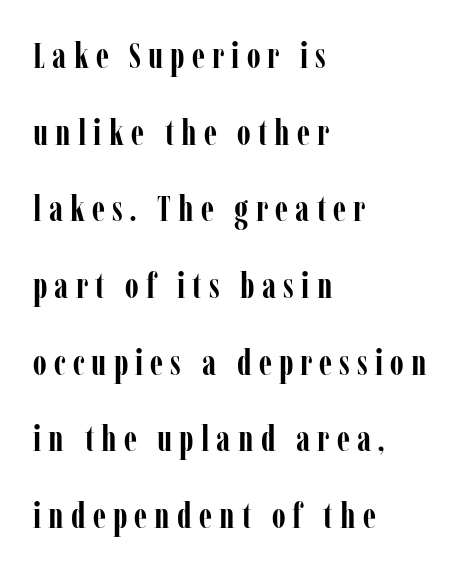
Q: Is the text bold? A: Yes.
Q: Is the text italic (slanted)? A: No, it is upright.
Q: Is the typeface a serif or a sans-serif typeface? A: Serif.
Q: Is the text underlined? A: No.
Q: How is the paragraph aligned? A: Left-aligned.
Q: Is the spacing between letters normal or unusually wide? A: Unusually wide.
Q: Is the spacing between lines tight, normal or loose? A: Loose.
Q: Width (condensed, normal, or wide)? A: Condensed.
Q: Stroke contrast? A: Low.
Q: x-height? A: Medium.
Q: Monospaced? A: No.
